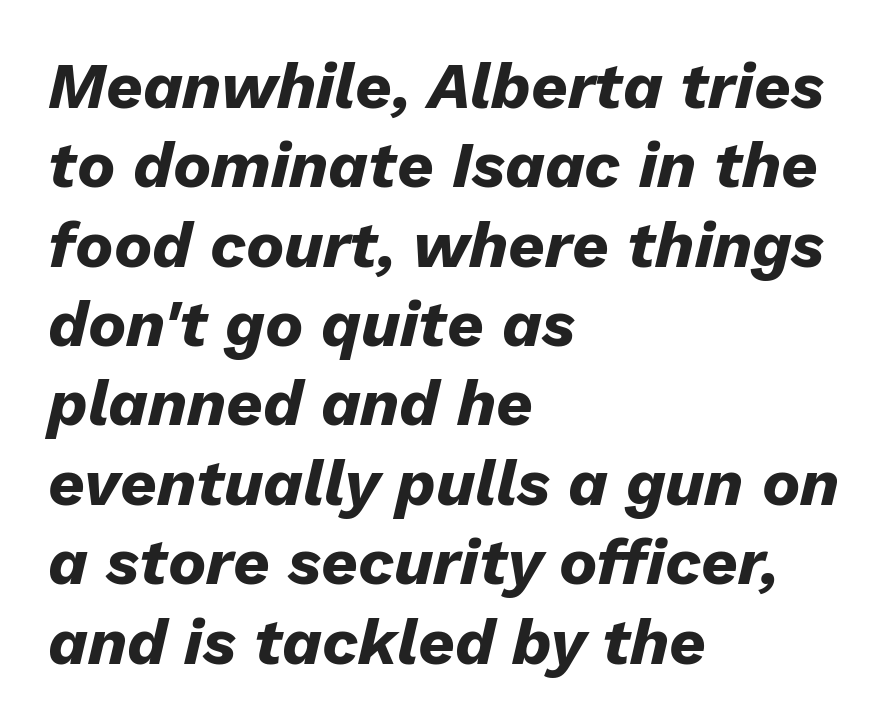
The image shows 64 px heavy type, italic (leaning right); set left-aligned, line spacing 1.24x, normal letter spacing, not underlined; low stroke contrast and a medium x-height.
